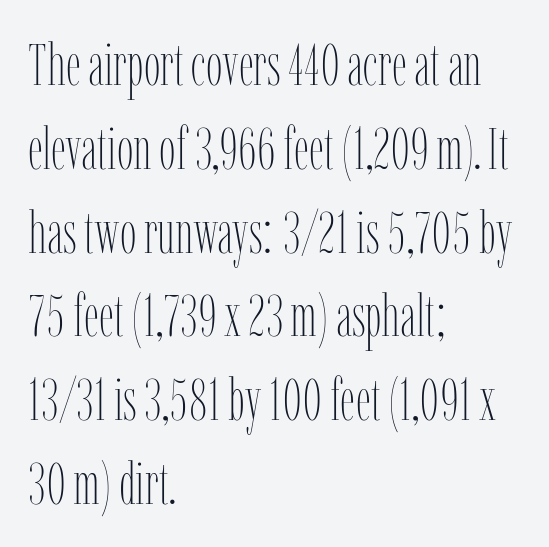
The passage shown stacks its lines at a standard gap. A student would call this left alignment; a typographer would say flush left, rag right. Glyph-to-glyph distance matches everyday printed text. Note the varied advance widths — an 'i' is clearly narrower than an 'm'. No italicization has been applied; the sample stays upright.
